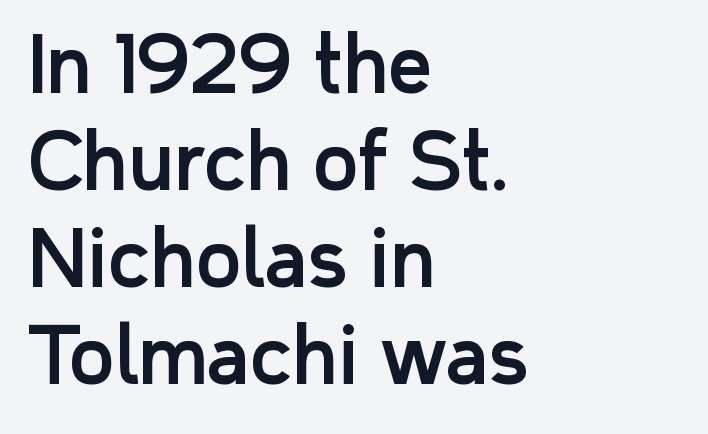
The image shows 77 px sans-serif type, upright; set left-aligned, normal line spacing (1.26x), normal letter spacing, not underlined; low stroke contrast and a medium x-height.
